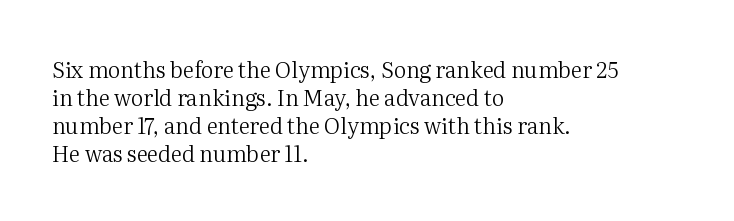
{"italic": "no", "bold": "no", "underline": "no", "align": "left", "line_spacing": "normal", "line_spacing_ratio": 1.27, "letter_spacing": "normal", "letter_spacing_em": 0.0, "glyph_px": 22}
